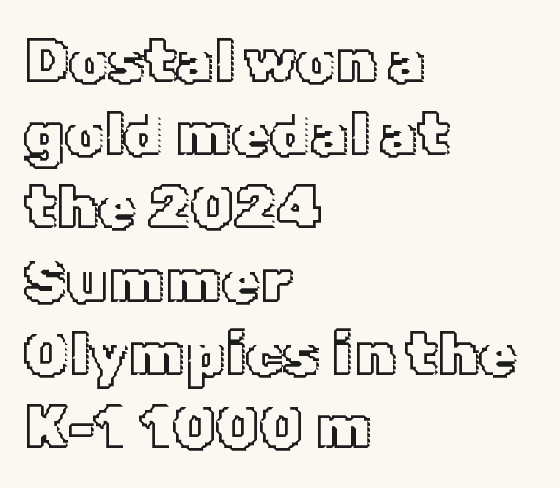
{"italic": "no", "width": "normal", "x_height": "medium", "monospaced": "no", "underline": "no", "align": "left", "line_spacing_ratio": 1.2, "letter_spacing": "normal", "letter_spacing_em": 0.0, "glyph_px": 61}
